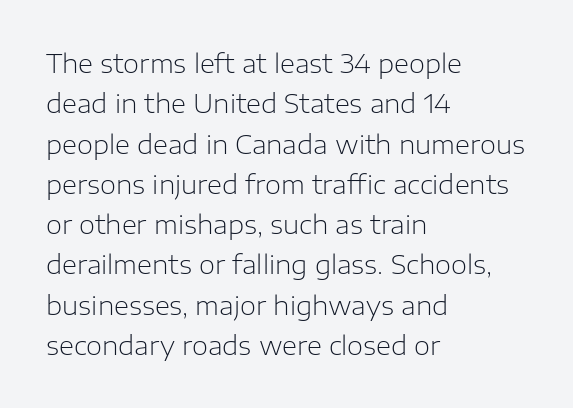
Check the space under the baseline: it is left empty. The type sits square on the baseline with zero lean. Line spacing here is normal. Casual observation: everything's shoved over to the left. Honestly, the letter spacing is just normal — you wouldn't notice it.
